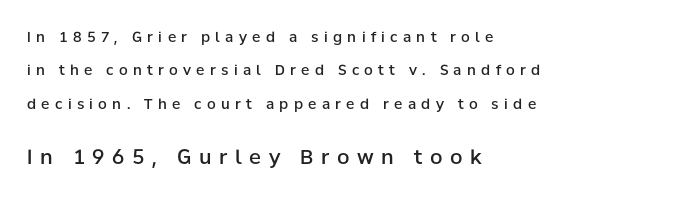
Q: Is the text bold? A: Semi-bold.
Q: Is the text italic (slanted)? A: No, it is upright.
Q: Is the text underlined? A: No.
Q: How is the paragraph aligned? A: Left-aligned.
Q: Is the spacing between letters normal or unusually wide? A: Unusually wide.
Q: Is the spacing between lines tight, normal or loose? A: Loose.
Q: Which block of text is set in a larger size, the first (top) or the second (bottom)? A: The second (bottom) one.
